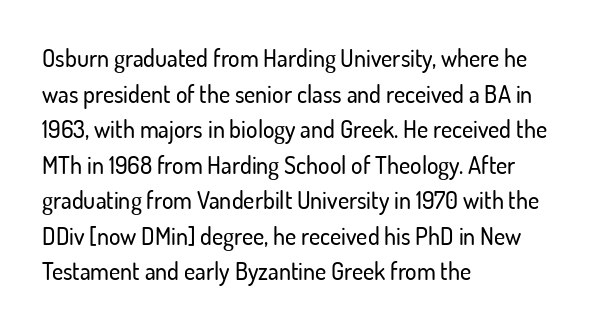
Q: Is the text italic (slanted)? A: No, it is upright.
Q: Is the text underlined? A: No.
Q: How is the paragraph aligned? A: Left-aligned.
Q: Is the spacing between letters normal or unusually wide? A: Normal.
Q: Is the spacing between lines tight, normal or loose? A: Normal.
